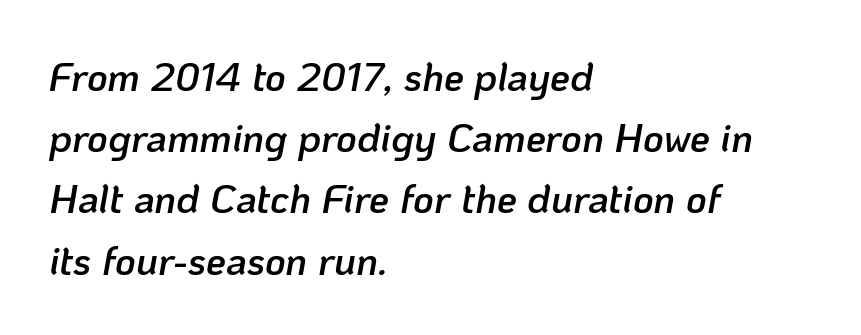
Typographic density is moderately raised because the face is semibold. Honestly, the letter spacing is just normal — you wouldn't notice it. The whole block is typeset with a tilt. Think of a printed novel: that variable character pitch is what you see here. Quick note: underline off.
